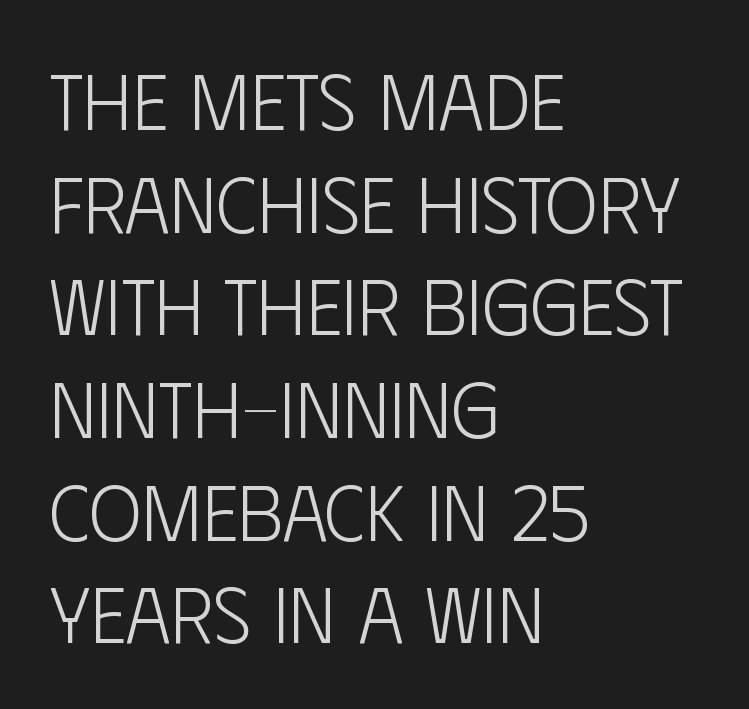
The passage shown is typed in a proportional face where columns would drift. This sample is left-justified, so line endings fall wherever the words run out. Honestly, the letter spacing is just normal — you wouldn't notice it. Successive baselines arrive at the customary interval.
